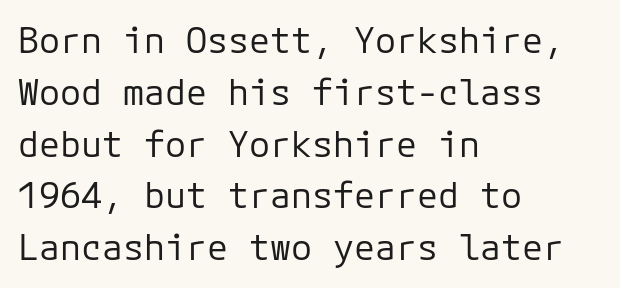
{"serif": "no", "italic": "no", "bold": "no", "weight": "regular", "width": "normal", "stroke_contrast": "low", "x_height": "medium", "underline": "no", "align": "left", "line_spacing": "normal", "line_spacing_ratio": 1.48, "letter_spacing": "normal", "letter_spacing_em": 0.0, "glyph_px": 35}
